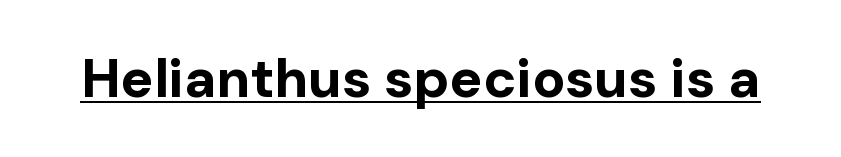
The typesetting leans heavy: a genuine bold. There is no visible air inserted between adjacent glyphs. A baseline rule has been typeset under these characters. Stroke terminals: plain, sans-serif.
